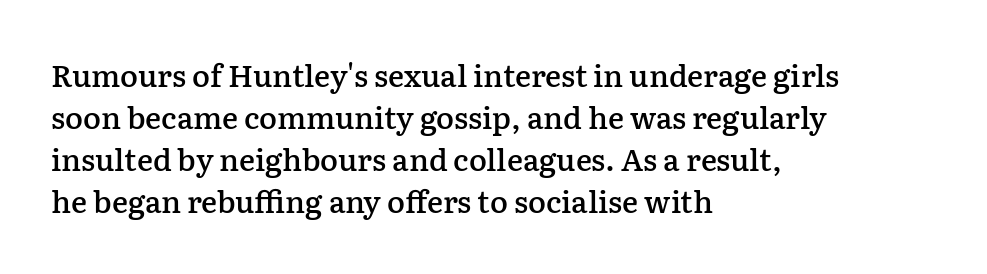
{"serif": "yes", "italic": "no", "bold": "semi", "weight": "semibold", "width": "normal", "stroke_contrast": "low", "x_height": "medium", "monospaced": "no", "underline": "no", "align": "left", "line_spacing": "normal", "line_spacing_ratio": 1.4, "letter_spacing": "normal", "letter_spacing_em": 0.0, "glyph_px": 30}
